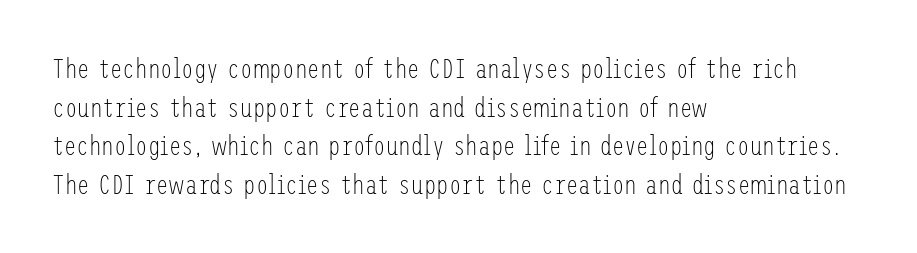
Q: Is the text bold? A: No.
Q: Is the text italic (slanted)? A: No, it is upright.
Q: Is the typeface a serif or a sans-serif typeface? A: Sans-serif.
Q: Is the text underlined? A: No.
Q: How is the paragraph aligned? A: Left-aligned.
Q: Is the spacing between letters normal or unusually wide? A: Normal.
Q: Is the spacing between lines tight, normal or loose? A: Normal.
Q: Width (condensed, normal, or wide)? A: Condensed.
Q: Stroke contrast? A: Low.
Q: x-height? A: Medium.
